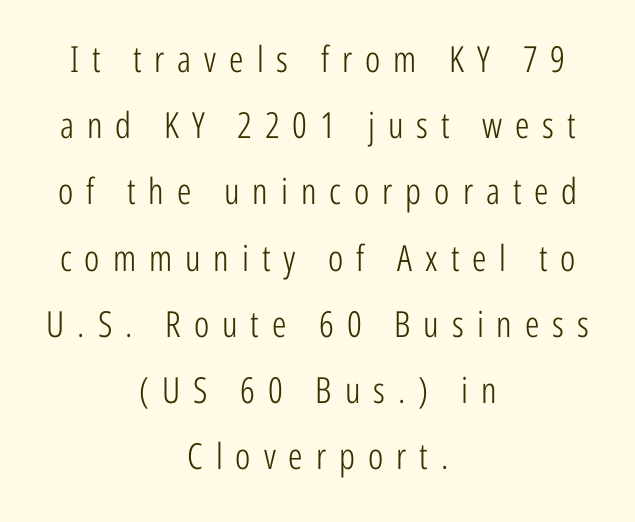
The image shows 36 px light, condensed sans-serif type, upright; set centered, line spacing 1.84x, unusually wide letter spacing (+0.36 em), not underlined; low stroke contrast and a medium x-height.
